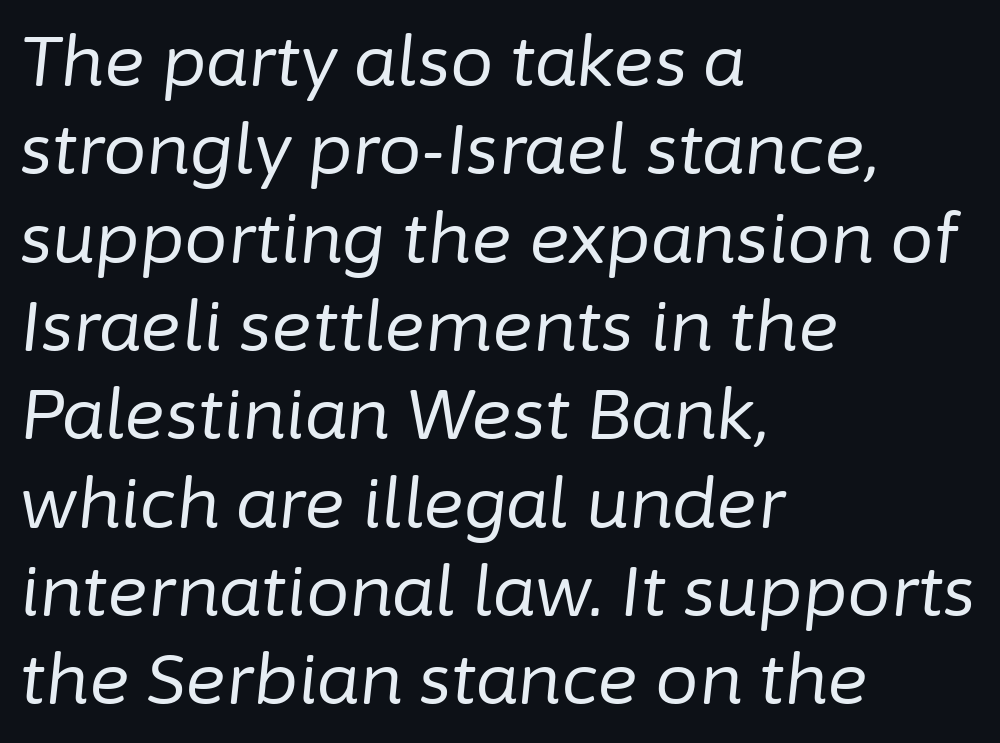
Stroke mass is kept to a normal reading level or below. Reading down the column, the eye jumps a familiar distance to each next line. Slanted lettering throughout. The face used here is proportionally spaced, like ordinary book or web type. Typeset ragged right — the left edge is the straight one. Clear beneath every line of the passage.
